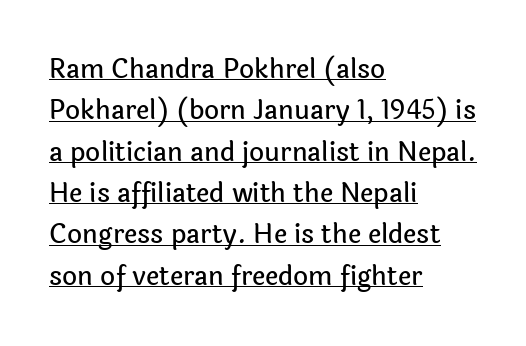
Q: Is the text italic (slanted)? A: No, it is upright.
Q: Is the text underlined? A: Yes.
Q: How is the paragraph aligned? A: Left-aligned.
Q: Is the spacing between letters normal or unusually wide? A: Normal.
Q: Is the spacing between lines tight, normal or loose? A: Normal.
